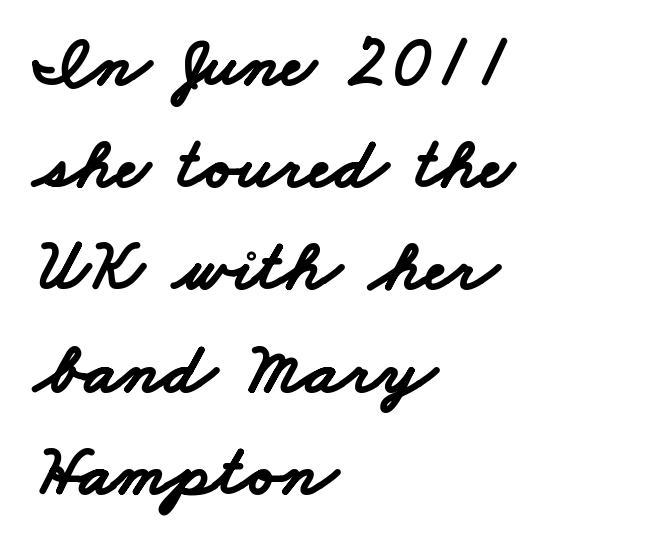
This is heavy type, rendered in bold. These lines are rendered in a variable-pitch font. Notice how the passage keeps a crisp vertical edge on the left only. The leading is moderate, giving the passage an even texture.
